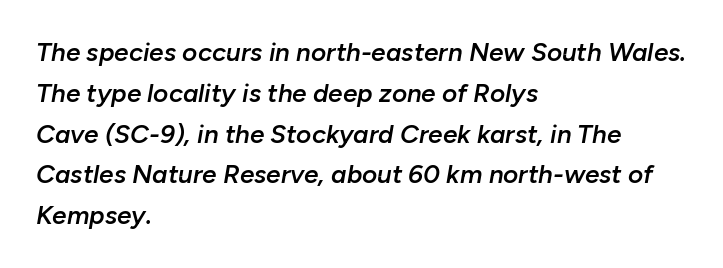
These lines keep a tight, regular rhythm from letter to letter. The text carries the slant typical of an italic or oblique font. Regular leading. Words float on clear page, feet unadorned. This is the in-between weight designers call semibold or demi.
